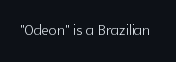
The image shows 21 px text type, upright; set normal letter spacing, not underlined.
